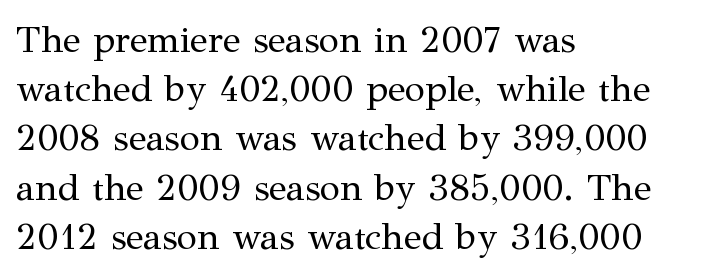
The image shows 37 px regular-weight serif type, upright; set left-aligned, normal line spacing (1.33x), normal letter spacing, not underlined; medium stroke contrast and a medium x-height.
